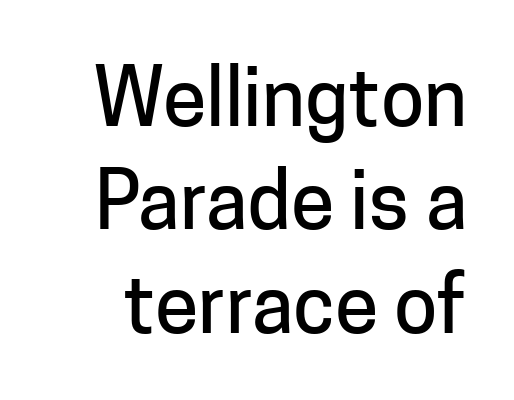
{"serif": "no", "italic": "no", "width": "normal", "stroke_contrast": "low", "x_height": "medium", "monospaced": "no", "underline": "no", "line_spacing": "normal", "line_spacing_ratio": 1.31, "letter_spacing": "normal", "letter_spacing_em": 0.0, "glyph_px": 79}
